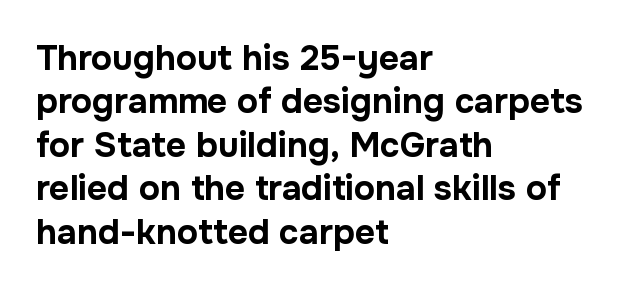
{"serif": "no", "italic": "no", "bold": "yes", "weight": "bold", "width": "normal", "stroke_contrast": "low", "x_height": "medium", "monospaced": "no", "underline": "no", "align": "left", "line_spacing_ratio": 1.24, "letter_spacing": "normal", "letter_spacing_em": 0.0, "glyph_px": 35}
